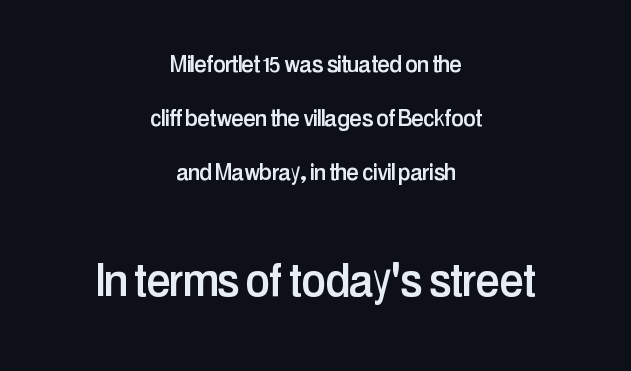
The image shows 55 px condensed sans-serif type, upright; set centered, loose line spacing (1.93x), normal letter spacing, not underlined; the second (bottom) block is 1.96x larger; low stroke contrast and a medium x-height.
